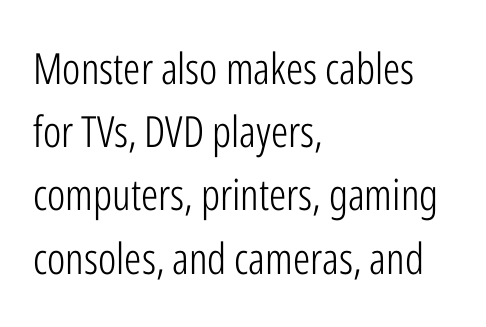
Q: Is the text bold? A: No.
Q: Is the text italic (slanted)? A: No, it is upright.
Q: Is the typeface a serif or a sans-serif typeface? A: Sans-serif.
Q: Is the text underlined? A: No.
Q: How is the paragraph aligned? A: Left-aligned.
Q: Is the spacing between letters normal or unusually wide? A: Normal.
Q: Is the spacing between lines tight, normal or loose? A: Normal.
Q: Width (condensed, normal, or wide)? A: Condensed.
Q: Stroke contrast? A: Low.
Q: x-height? A: Medium.
Q: Monospaced? A: No.
